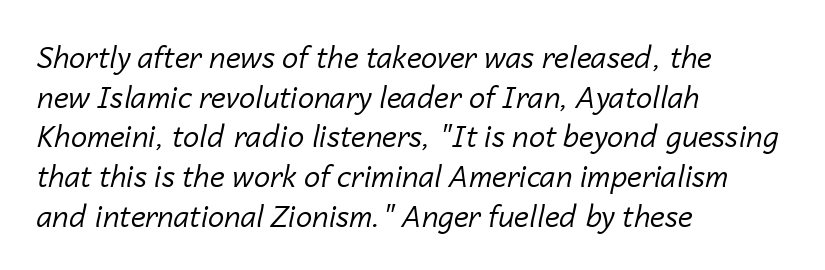
The image shows 29 px regular-weight type, italic (leaning right); set left-aligned, normal line spacing (1.37x), normal letter spacing, not underlined; low stroke contrast and a medium x-height.
